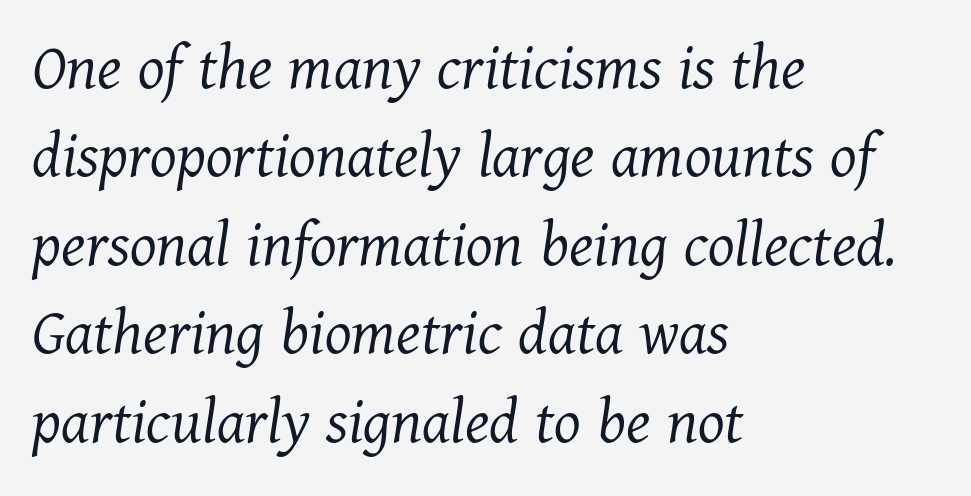
Q: Is the text bold? A: No.
Q: Is the text italic (slanted)? A: Yes, it leans right by about 11 degrees.
Q: Is the typeface a serif or a sans-serif typeface? A: Serif.
Q: Is the text underlined? A: No.
Q: How is the paragraph aligned? A: Left-aligned.
Q: Is the spacing between letters normal or unusually wide? A: Normal.
Q: Is the spacing between lines tight, normal or loose? A: Normal.
Q: Width (condensed, normal, or wide)? A: Normal.
Q: Stroke contrast? A: Medium.
Q: x-height? A: Medium.
Q: Monospaced? A: No.
